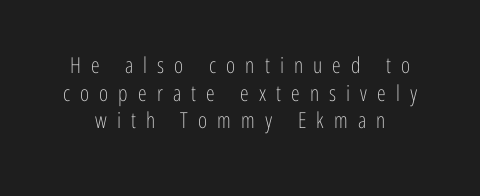
{"italic": "no", "bold": "no", "underline": "no", "line_spacing": "normal", "line_spacing_ratio": 1.26, "letter_spacing": "wide", "letter_spacing_em": 0.46, "glyph_px": 22}
